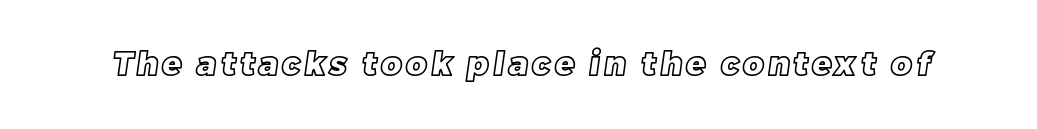
Q: Is the text underlined? A: No.
Q: Width (condensed, normal, or wide)? A: Normal.
Q: x-height? A: Large.
Q: Monospaced? A: No.
